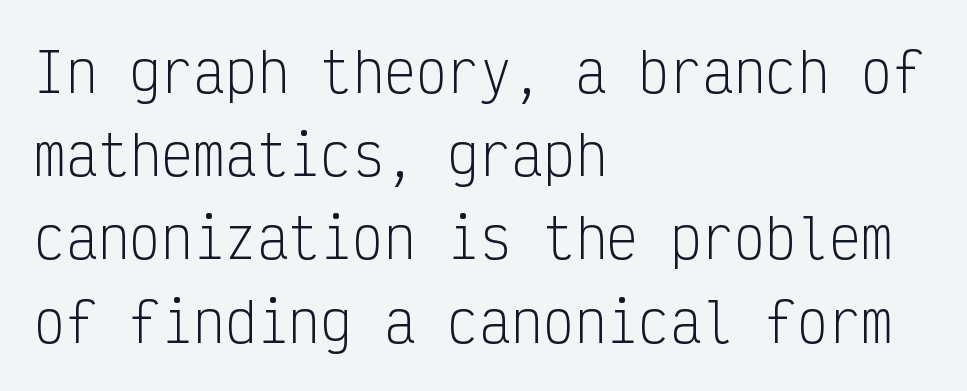
{"serif": "no", "italic": "no", "bold": "no", "weight": "light", "width": "condensed", "stroke_contrast": "low", "x_height": "medium", "monospaced": "yes", "underline": "no", "align": "left", "line_spacing": "normal", "line_spacing_ratio": 1.57, "letter_spacing": "normal", "letter_spacing_em": 0.0, "glyph_px": 53}
